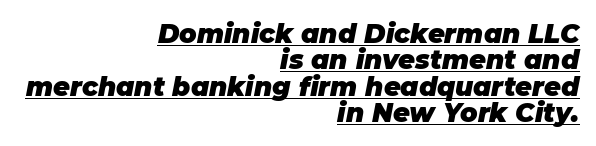
Set as a true bold cut, around the 700 mark. The whole block is typeset with a tilt. Notice how the passage keeps a crisp vertical edge on the right only. There is no visible air inserted between adjacent glyphs. Vertically, the passage feels compressed, each row crowding the next.
